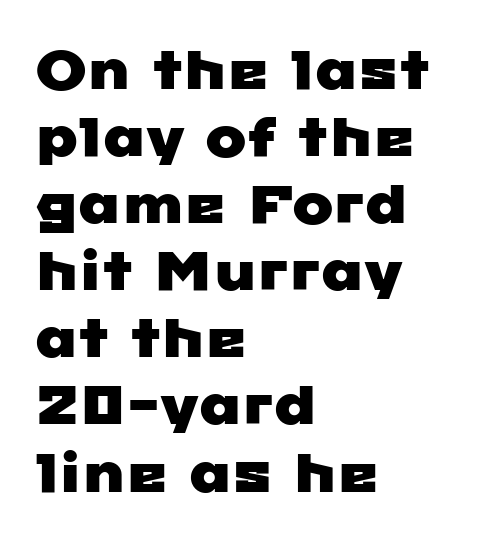
The ragged edge is on the right, which tells us the setting is flush left. Unlike a traditional serif, this face leaves its strokes unadorned. Proportional: the letters do not fall into vertical columns. Check under the words: just untouched page.
